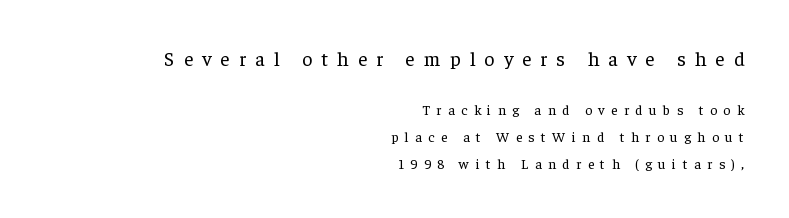
The image shows 20 px text type, upright; set right-aligned, loose line spacing (1.93x), unusually wide letter spacing (+0.46 em), not underlined; the first (top) block is 1.43x larger.
